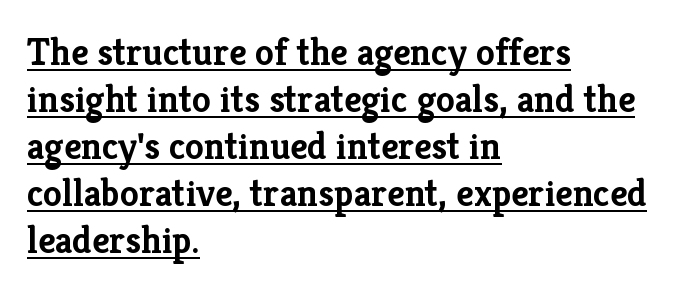
Q: Is the text bold? A: Yes.
Q: Is the text italic (slanted)? A: No, it is upright.
Q: Is the typeface a serif or a sans-serif typeface? A: Serif.
Q: Is the text underlined? A: Yes.
Q: How is the paragraph aligned? A: Left-aligned.
Q: Is the spacing between letters normal or unusually wide? A: Normal.
Q: Width (condensed, normal, or wide)? A: Normal.
Q: Stroke contrast? A: Low.
Q: x-height? A: Medium.
Q: Monospaced? A: No.
